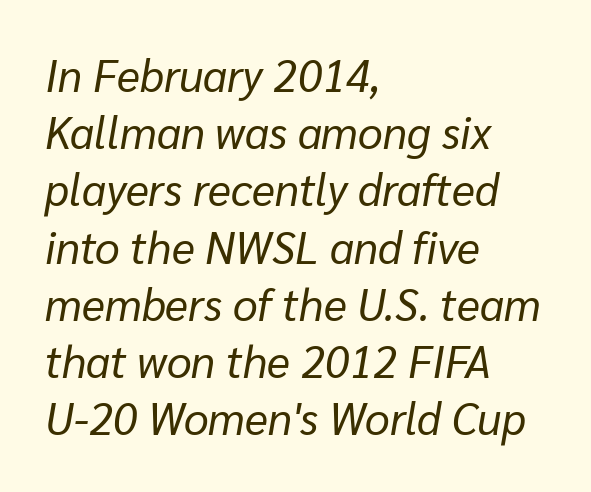
{"italic": "yes", "lean": "right", "slant_degrees": 10, "bold": "no", "weight": "regular", "width": "normal", "stroke_contrast": "low", "x_height": "medium", "monospaced": "no", "underline": "no", "align": "left", "line_spacing": "normal", "line_spacing_ratio": 1.3, "letter_spacing": "normal", "letter_spacing_em": 0.0, "glyph_px": 44}
